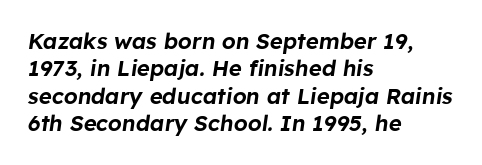
The line-height multiplier appears to be the usual default. The space directly below the letters is spotless. The paragraph has a hard left edge and a soft right edge. Style check: oblique.
